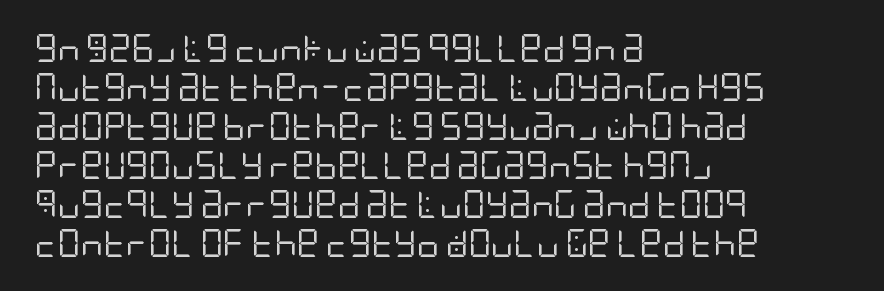
Typographically, this falls in the sans-serif category. Regular leading. It's the straight-up-and-down kind of type. Lines of text with bare space underneath.
